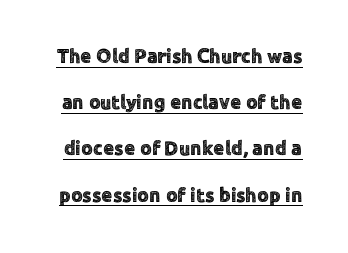
The image shows 20 px text type, upright; set loose line spacing (2.31x), normal letter spacing, underlined.
